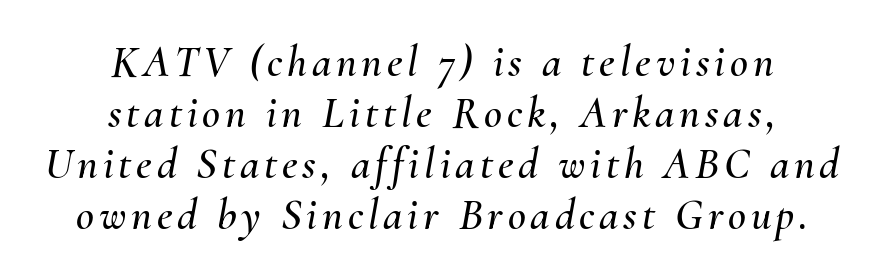
Looks like regular typesetting: each glyph gets only the width it needs. You can tell it's italic because the verticals aren't actually vertical. In CSS terms this would be text-align: center. Unmarked baselines from the first word to the last.
